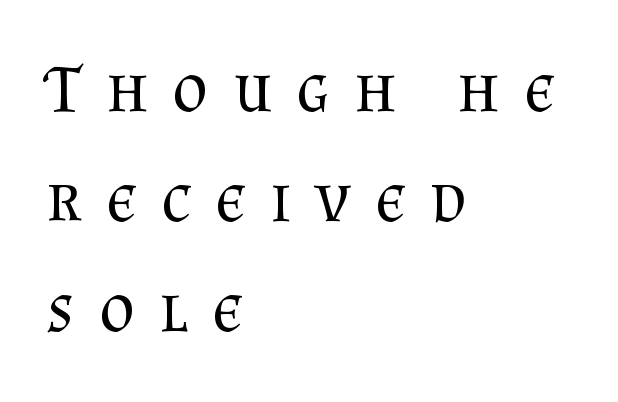
Beneath every word, the page is bare. Heaviness? Minimal to ordinary, like unemphasized prose. One glance says typical: line gaps are just what's usual. Someone cranked the tracking dial way up on this one.
